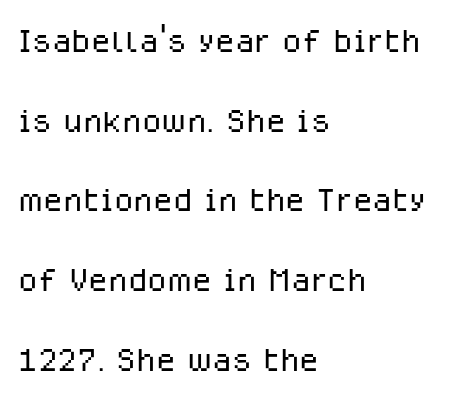
The font sits on the lighter half of the weight spectrum, regular included. The letters stand straight up with perfectly vertical stems. Notice how the passage keeps a crisp vertical edge on the left only. Nope, no serifs anywhere on these letters.
